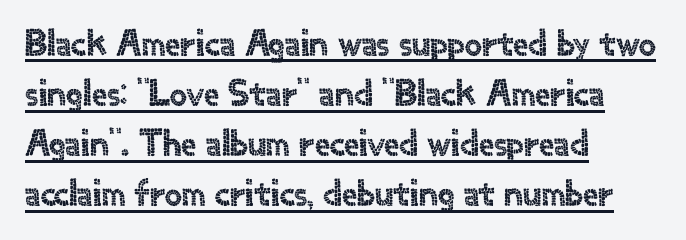
The image shows 38 px sans-serif type, upright; set left-aligned, normal line spacing (1.32x), normal letter spacing, underlined; a small x-height.
